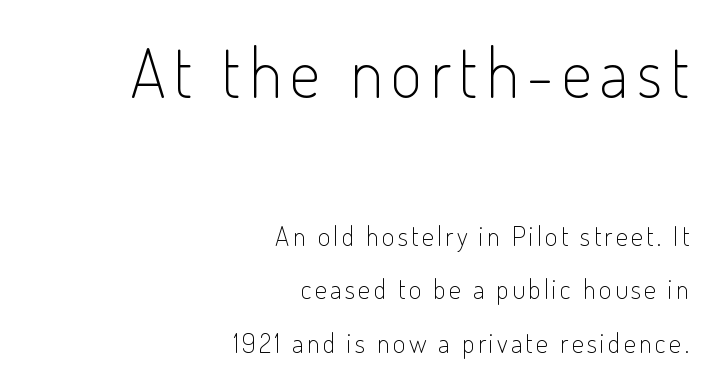
Q: Is the text bold? A: No.
Q: Is the text italic (slanted)? A: No, it is upright.
Q: Is the typeface a serif or a sans-serif typeface? A: Sans-serif.
Q: Is the text underlined? A: No.
Q: How is the paragraph aligned? A: Right-aligned.
Q: Is the spacing between lines tight, normal or loose? A: Loose.
Q: Which block of text is set in a larger size, the first (top) or the second (bottom)? A: The first (top) one.
Q: Width (condensed, normal, or wide)? A: Condensed.
Q: Stroke contrast? A: Low.
Q: x-height? A: Small.
Q: Monospaced? A: No.
